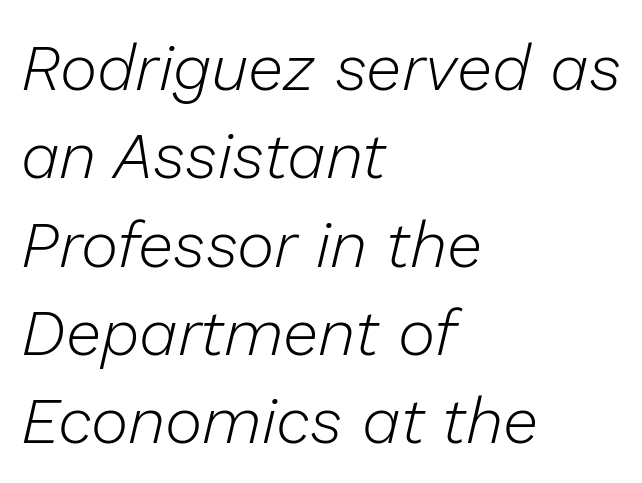
{"italic": "yes", "lean": "right", "slant_degrees": 13, "bold": "no", "weight": "light", "width": "normal", "stroke_contrast": "low", "x_height": "medium", "monospaced": "no", "underline": "no", "align": "left", "line_spacing": "normal", "line_spacing_ratio": 1.38, "letter_spacing": "normal", "letter_spacing_em": 0.0, "glyph_px": 64}
